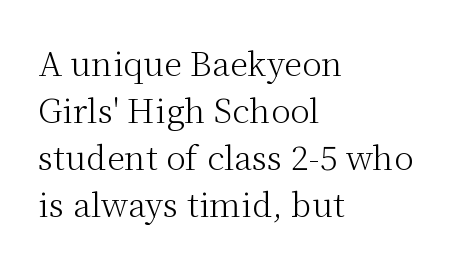
Q: Is the text bold? A: No.
Q: Is the text italic (slanted)? A: No, it is upright.
Q: Is the typeface a serif or a sans-serif typeface? A: Serif.
Q: Is the text underlined? A: No.
Q: How is the paragraph aligned? A: Left-aligned.
Q: Is the spacing between letters normal or unusually wide? A: Normal.
Q: Is the spacing between lines tight, normal or loose? A: Normal.
Q: Width (condensed, normal, or wide)? A: Normal.
Q: Stroke contrast? A: Medium.
Q: x-height? A: Medium.
Q: Monospaced? A: No.
